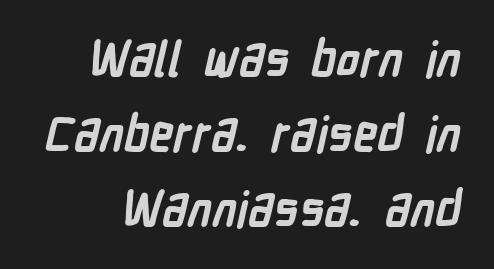
Q: Is the text bold? A: Yes.
Q: Is the typeface a serif or a sans-serif typeface? A: Sans-serif.
Q: Is the text underlined? A: No.
Q: Is the spacing between letters normal or unusually wide? A: Normal.
Q: Is the spacing between lines tight, normal or loose? A: Normal.
Q: Width (condensed, normal, or wide)? A: Condensed.
Q: Stroke contrast? A: Low.
Q: x-height? A: Medium.
Q: Monospaced? A: No.
